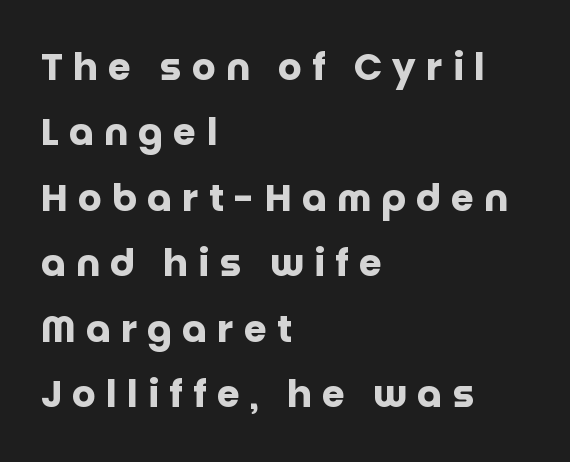
The letters are spread apart with noticeably loose tracking. This rendering employs a face without finishing strokes, i.e., a sans-serif. This sample has the flowing, uneven cadence of proportional lettering. Every row of glyphs begins at an identical x-position on the left. A dark, heavy texture on the line: the type is bold. The baseline area is clear.
